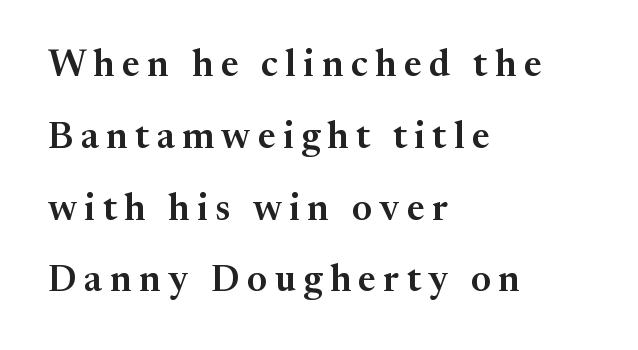
The image shows 37 px serif type, upright; set left-aligned, loose line spacing (1.94x), unusually wide letter spacing (+0.2 em), not underlined; medium stroke contrast and a medium x-height.
